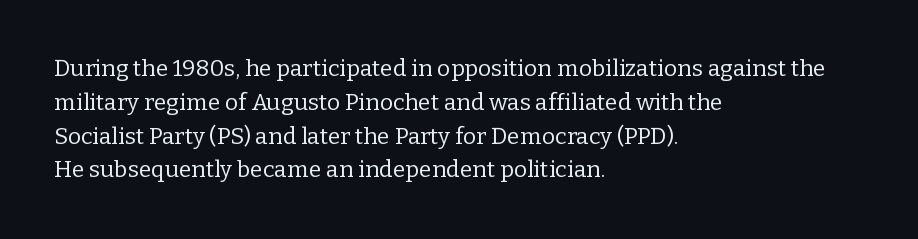
Q: Is the text bold? A: No.
Q: Is the text italic (slanted)? A: No, it is upright.
Q: Is the text underlined? A: No.
Q: How is the paragraph aligned? A: Left-aligned.
Q: Is the spacing between letters normal or unusually wide? A: Normal.
Q: Is the spacing between lines tight, normal or loose? A: Normal.
